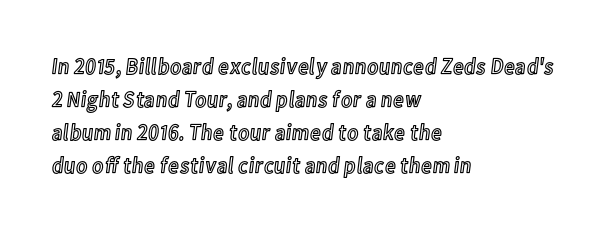
{"underline": "no", "align": "left", "line_spacing": "normal", "line_spacing_ratio": 1.43, "letter_spacing": "normal", "letter_spacing_em": 0.0, "glyph_px": 23}
